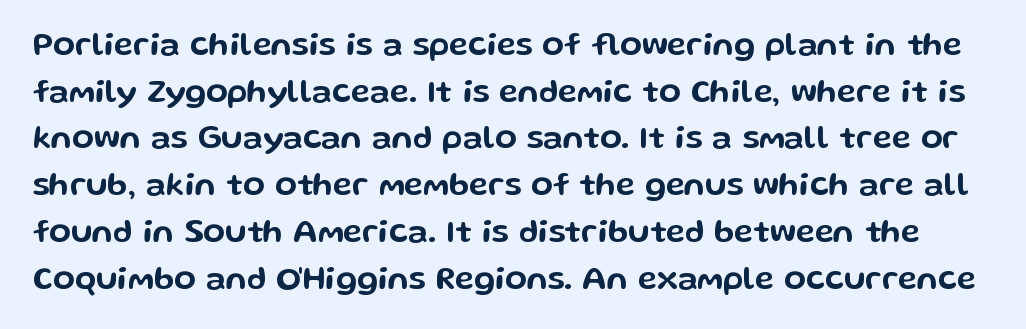
Q: Is the text italic (slanted)? A: No, it is upright.
Q: Is the typeface a serif or a sans-serif typeface? A: Sans-serif.
Q: Is the text underlined? A: No.
Q: Is the spacing between letters normal or unusually wide? A: Normal.
Q: Is the spacing between lines tight, normal or loose? A: Normal.
Q: Width (condensed, normal, or wide)? A: Wide.
Q: Stroke contrast? A: Low.
Q: x-height? A: Medium.
Q: Monospaced? A: No.
